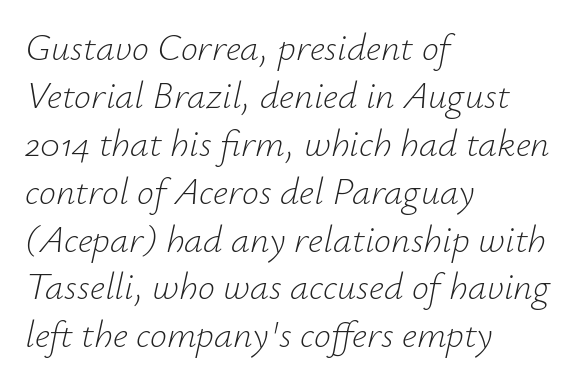
{"italic": "yes", "lean": "right", "slant_degrees": 12, "bold": "no", "weight": "light", "width": "normal", "stroke_contrast": "low", "x_height": "small", "monospaced": "no", "underline": "no", "align": "left", "line_spacing": "normal", "line_spacing_ratio": 1.26, "letter_spacing": "normal", "letter_spacing_em": 0.0, "glyph_px": 38}
